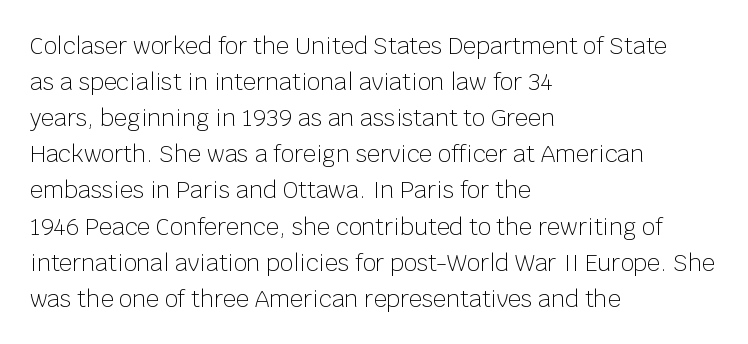
The image shows 23 px text type, upright; set left-aligned, normal line spacing (1.57x), normal letter spacing, not underlined.
